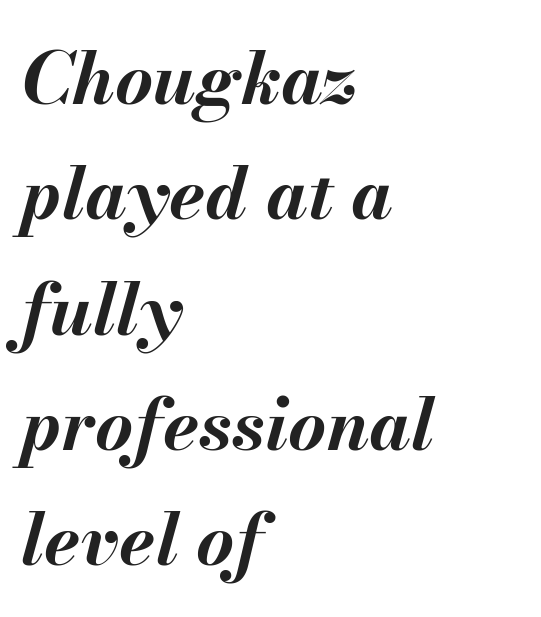
{"italic": "yes", "lean": "right", "slant_degrees": 13, "bold": "yes", "weight": "bold", "width": "normal", "stroke_contrast": "medium", "x_height": "small", "monospaced": "no", "underline": "no", "align": "left", "line_spacing": "normal", "line_spacing_ratio": 1.58, "letter_spacing": "normal", "letter_spacing_em": 0.0, "glyph_px": 73}
